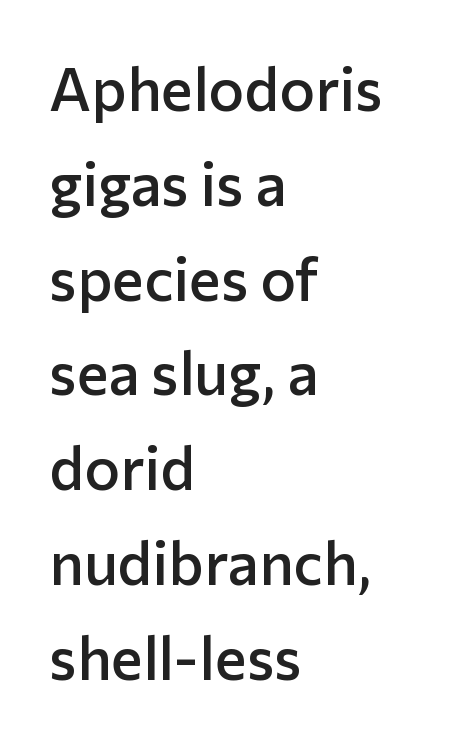
Q: Is the text bold? A: Semi-bold.
Q: Is the text italic (slanted)? A: No, it is upright.
Q: Is the typeface a serif or a sans-serif typeface? A: Sans-serif.
Q: Is the text underlined? A: No.
Q: How is the paragraph aligned? A: Left-aligned.
Q: Is the spacing between letters normal or unusually wide? A: Normal.
Q: Is the spacing between lines tight, normal or loose? A: Normal.
Q: Width (condensed, normal, or wide)? A: Normal.
Q: Stroke contrast? A: Low.
Q: x-height? A: Medium.
Q: Monospaced? A: No.
